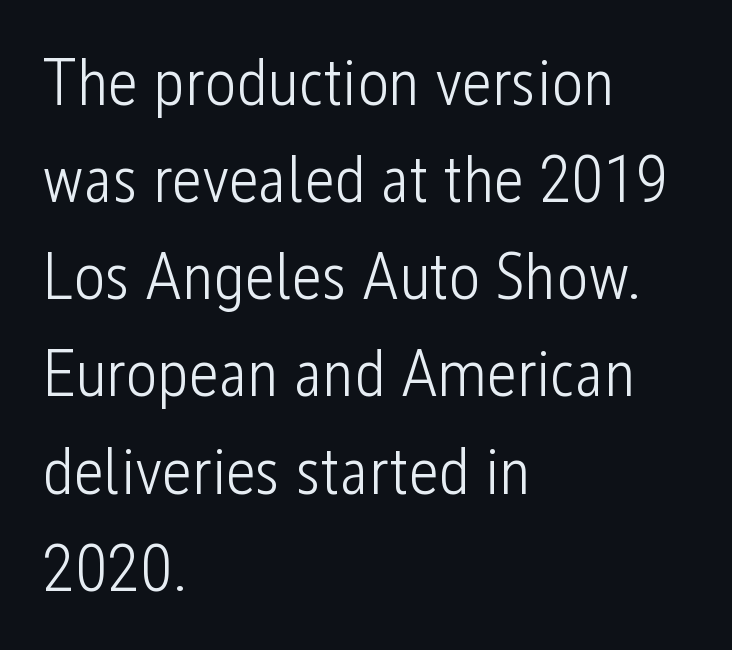
Q: Is the text bold? A: No.
Q: Is the text italic (slanted)? A: No, it is upright.
Q: Is the typeface a serif or a sans-serif typeface? A: Sans-serif.
Q: Is the text underlined? A: No.
Q: How is the paragraph aligned? A: Left-aligned.
Q: Is the spacing between letters normal or unusually wide? A: Normal.
Q: Is the spacing between lines tight, normal or loose? A: Normal.
Q: Width (condensed, normal, or wide)? A: Condensed.
Q: Stroke contrast? A: Low.
Q: x-height? A: Medium.
Q: Monospaced? A: No.
